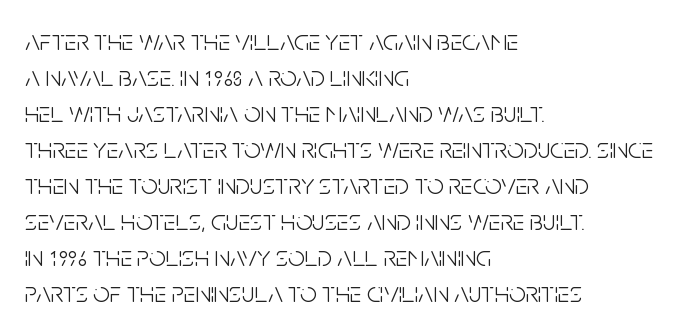
The image shows 29 px light, condensed sans-serif type, upright; set left-aligned, line spacing 1.24x, normal letter spacing, not underlined; low stroke contrast and a large x-height.
